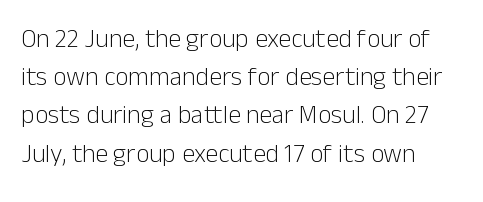
{"italic": "no", "bold": "no", "underline": "no", "align": "left", "line_spacing": "normal", "line_spacing_ratio": 1.47, "letter_spacing": "normal", "letter_spacing_em": 0.0, "glyph_px": 26}
